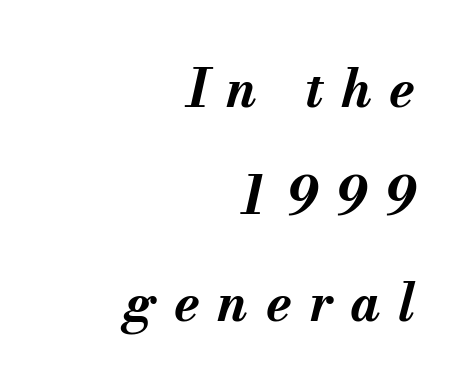
The image shows 52 px bold type, italic (leaning right); set right-aligned, loose line spacing (2.06x), unusually wide letter spacing (+0.34 em), not underlined; medium stroke contrast and a small x-height.
